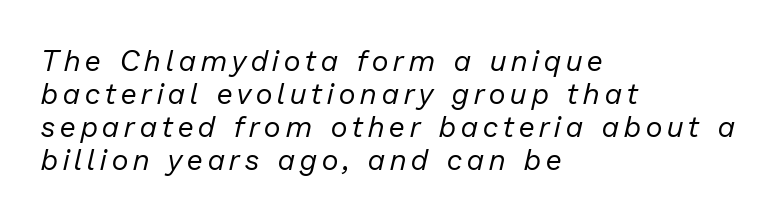
The image shows 29 px regular-weight type, italic (leaning right); set left-aligned, tight line spacing (1.14x), not underlined; low stroke contrast and a medium x-height.
